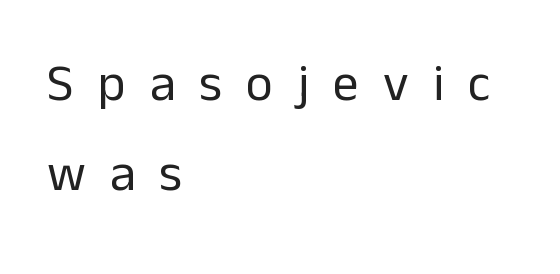
{"serif": "no", "italic": "no", "bold": "no", "weight": "regular", "width": "normal", "stroke_contrast": "low", "x_height": "medium", "monospaced": "no", "underline": "no", "align": "left", "line_spacing_ratio": 1.73, "letter_spacing": "wide", "letter_spacing_em": 0.46, "glyph_px": 52}
